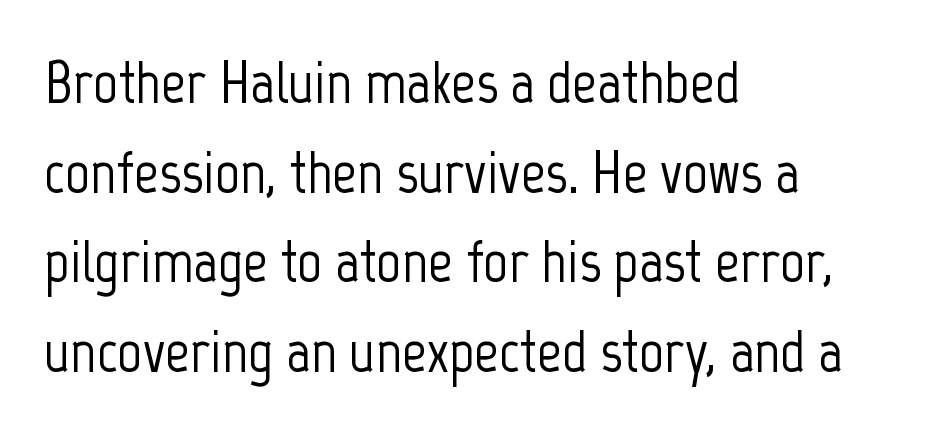
{"serif": "no", "italic": "no", "width": "condensed", "stroke_contrast": "low", "x_height": "medium", "monospaced": "no", "underline": "no", "align": "left", "line_spacing": "normal", "line_spacing_ratio": 1.47, "letter_spacing": "normal", "letter_spacing_em": 0.0, "glyph_px": 61}
